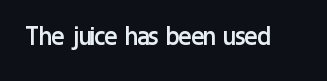
{"serif": "no", "italic": "no", "bold": "no", "weight": "regular", "width": "condensed", "stroke_contrast": "low", "x_height": "medium", "monospaced": "no", "underline": "no", "letter_spacing": "normal", "letter_spacing_em": 0.0, "glyph_px": 30}
